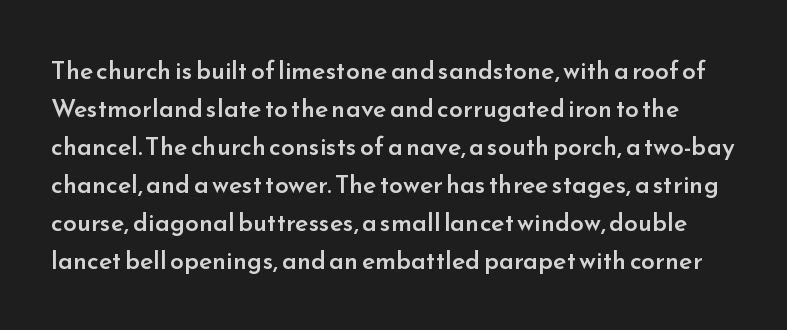
{"italic": "no", "bold": "semi", "underline": "no", "line_spacing": "normal", "line_spacing_ratio": 1.52, "letter_spacing": "normal", "letter_spacing_em": 0.0, "glyph_px": 25}
